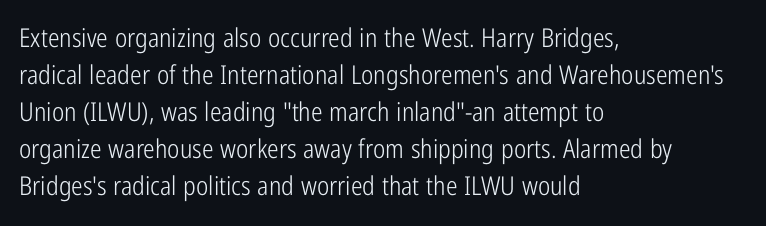
{"italic": "no", "bold": "no", "underline": "no", "align": "left", "line_spacing": "normal", "line_spacing_ratio": 1.42, "letter_spacing": "normal", "letter_spacing_em": 0.0, "glyph_px": 26}
